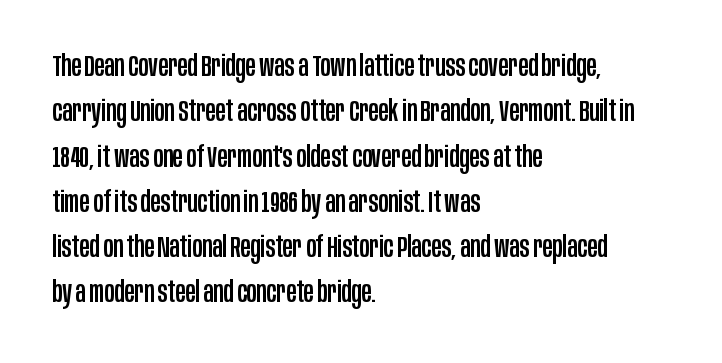
The designer went with a sans here, leaving each stem footless. Does the leading feel generous? No, just average. Unlike italic type, these characters show no tilt at all. Here the glyphs are tracked normally, forming tight word shapes.
